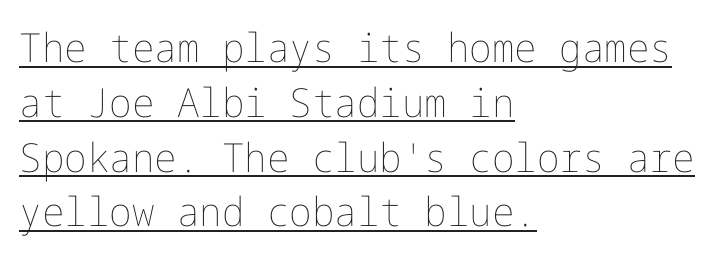
Q: Is the text bold? A: No.
Q: Is the text italic (slanted)? A: No, it is upright.
Q: Is the text underlined? A: Yes.
Q: How is the paragraph aligned? A: Left-aligned.
Q: Is the spacing between letters normal or unusually wide? A: Normal.
Q: Is the spacing between lines tight, normal or loose? A: Normal.
Q: Width (condensed, normal, or wide)? A: Normal.
Q: Stroke contrast? A: Low.
Q: x-height? A: Medium.
